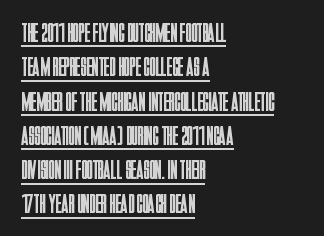
Q: Is the text bold? A: No.
Q: Is the text italic (slanted)? A: No, it is upright.
Q: Is the text underlined? A: Yes.
Q: How is the paragraph aligned? A: Left-aligned.
Q: Is the spacing between letters normal or unusually wide? A: Normal.
Q: Is the spacing between lines tight, normal or loose? A: Normal.
